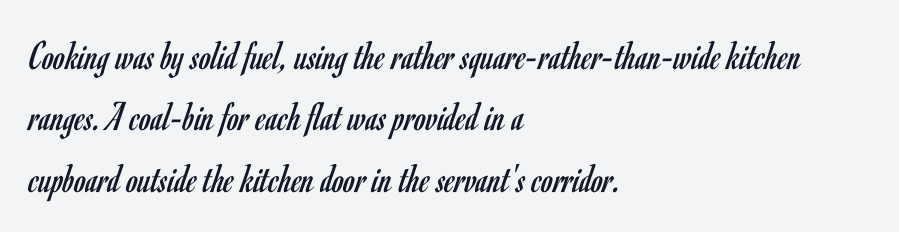
The image shows 42 px regular-weight, condensed sans-serif type; set left-aligned, normal line spacing (1.46x), normal letter spacing, not underlined; low stroke contrast and a small x-height.
